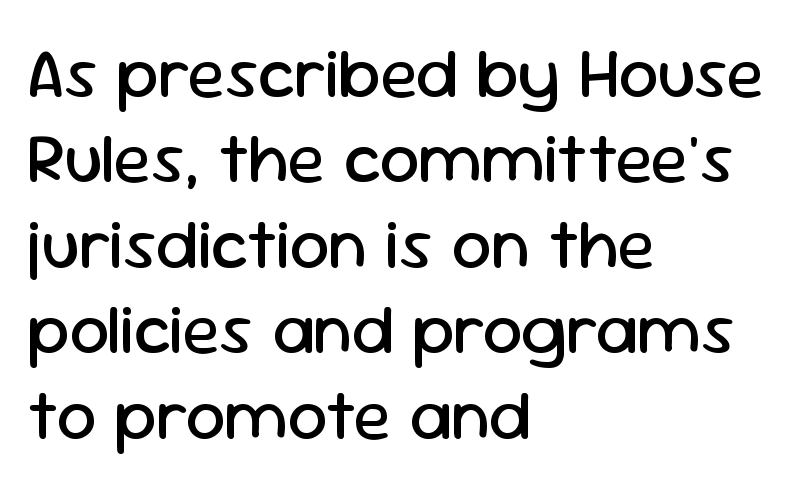
You could not count columns in this text — the font is proportionally spaced. What stands out about the letter spacing? Nothing — it is the standard amount. A classic flush-left, rag-right setting is used for this passage. Designer's note — italics off, roman on. Unmarked baselines from the first word to the last.
